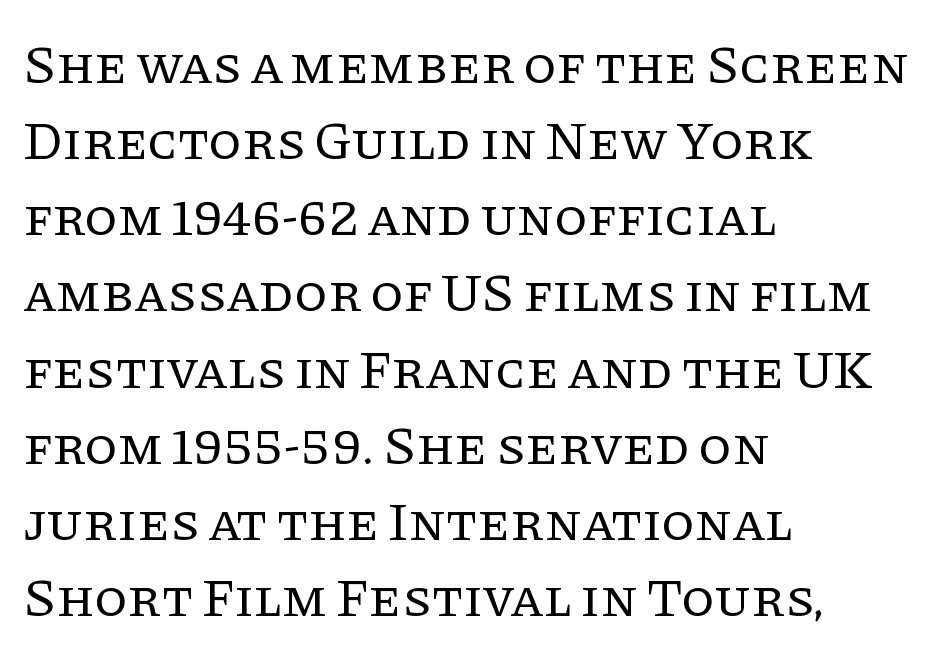
Q: Is the text bold? A: No.
Q: Is the text italic (slanted)? A: No, it is upright.
Q: Is the typeface a serif or a sans-serif typeface? A: Serif.
Q: Is the text underlined? A: No.
Q: How is the paragraph aligned? A: Left-aligned.
Q: Is the spacing between letters normal or unusually wide? A: Normal.
Q: Is the spacing between lines tight, normal or loose? A: Normal.
Q: Width (condensed, normal, or wide)? A: Normal.
Q: Stroke contrast? A: Low.
Q: x-height? A: Large.
Q: Monospaced? A: No.
